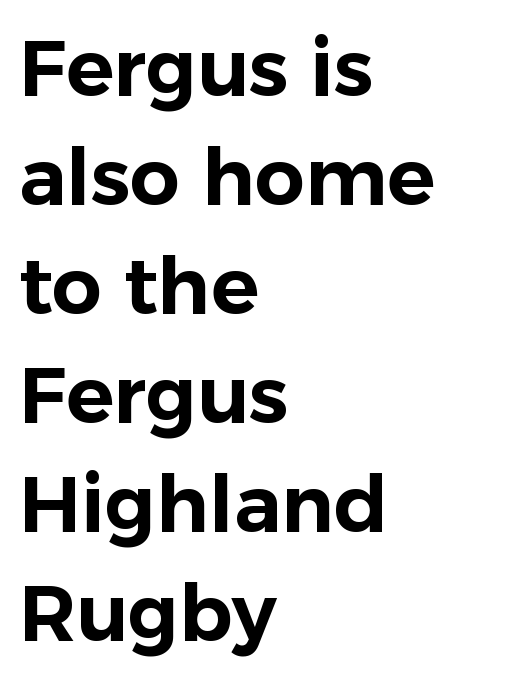
The type family on display is of the sans-serif kind. Vertically, the passage feels balanced, rows spaced as you'd expect. Descenders hang freely into open space. This is the regular roman posture of the typeface.
